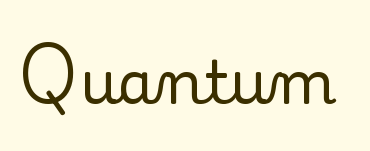
{"italic": "no", "width": "normal", "stroke_contrast": "low", "x_height": "small", "monospaced": "no", "underline": "no", "letter_spacing": "normal", "letter_spacing_em": 0.0, "glyph_px": 60}
